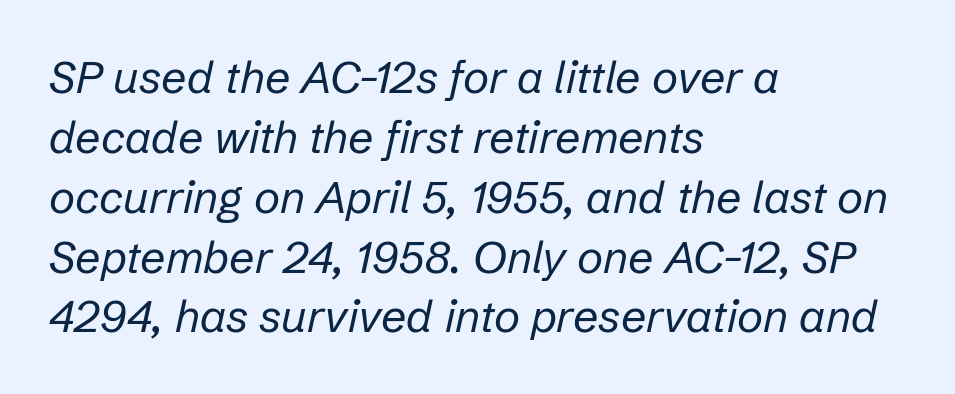
The image shows 45 px regular-weight type, italic (leaning right); set left-aligned, normal line spacing (1.33x), normal letter spacing, not underlined; low stroke contrast and a medium x-height.
